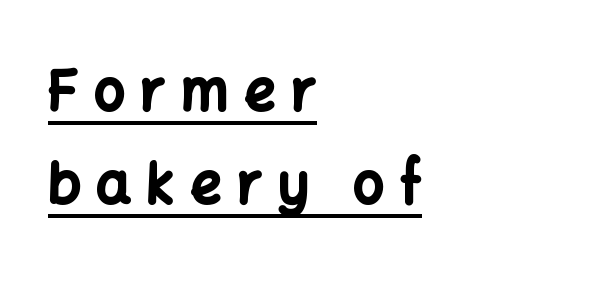
The typesetter chose a ragged-right arrangement here. Vertical strokes here are truly vertical. Nope, no serifs anywhere on these letters. Words appear elongated and porous because spacing is wide.
